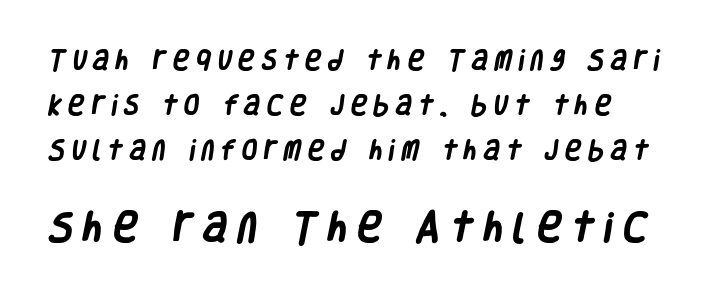
The image shows 33 px heavy, condensed sans-serif type; set loose line spacing (2.04x), unusually wide letter spacing (+0.32 em), not underlined; the second (bottom) block is 1.5x larger; low stroke contrast and a large x-height.
